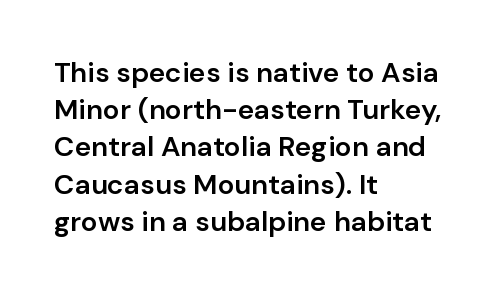
{"serif": "no", "italic": "no", "bold": "semi", "weight": "semibold", "width": "normal", "stroke_contrast": "low", "x_height": "medium", "monospaced": "no", "underline": "no", "align": "left", "line_spacing": "normal", "line_spacing_ratio": 1.33, "letter_spacing": "normal", "letter_spacing_em": 0.0, "glyph_px": 28}
